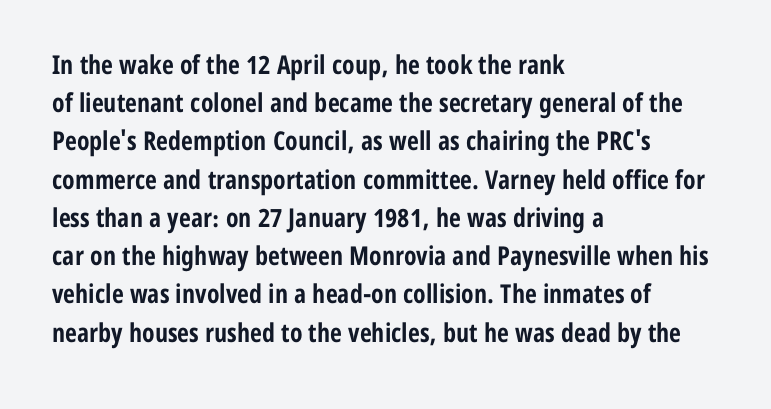
Q: Is the text bold? A: Yes.
Q: Is the text italic (slanted)? A: No, it is upright.
Q: Is the text underlined? A: No.
Q: How is the paragraph aligned? A: Left-aligned.
Q: Is the spacing between letters normal or unusually wide? A: Normal.
Q: Is the spacing between lines tight, normal or loose? A: Normal.
